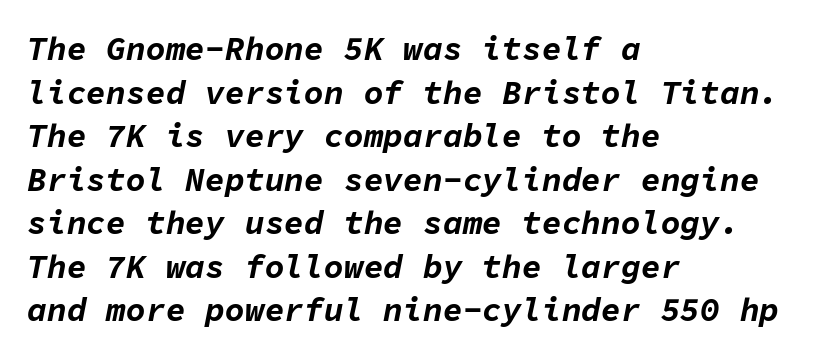
Q: Is the text bold? A: Yes.
Q: Is the text italic (slanted)? A: Yes, it leans right by about 11 degrees.
Q: Is the text underlined? A: No.
Q: How is the paragraph aligned? A: Left-aligned.
Q: Is the spacing between letters normal or unusually wide? A: Normal.
Q: Is the spacing between lines tight, normal or loose? A: Normal.
Q: Width (condensed, normal, or wide)? A: Normal.
Q: Stroke contrast? A: Low.
Q: x-height? A: Medium.
Q: Monospaced? A: Yes.
